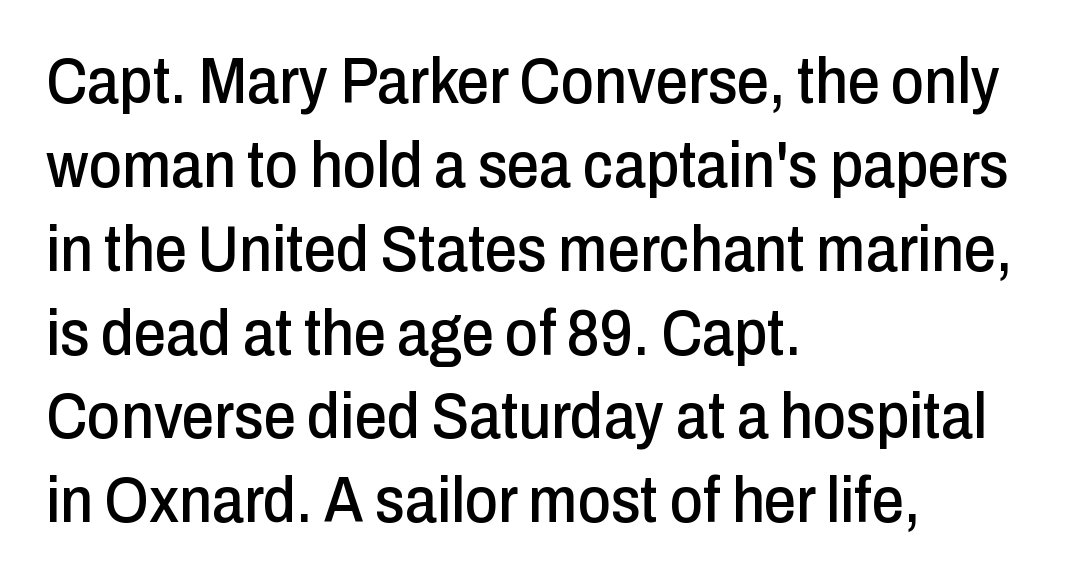
The image shows 64 px condensed sans-serif type, upright; set left-aligned, normal line spacing (1.31x), normal letter spacing, not underlined; low stroke contrast and a medium x-height.
